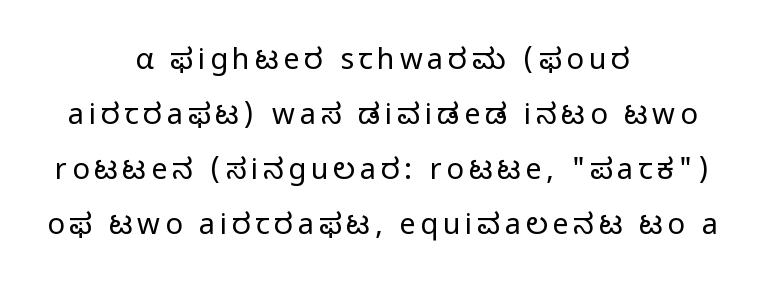
Style check: upright. Underlining? Definitely not there. Vertically, the passage feels expansive, rows floating well apart. Note the varied advance widths — an 'i' is clearly narrower than an 'm'.
